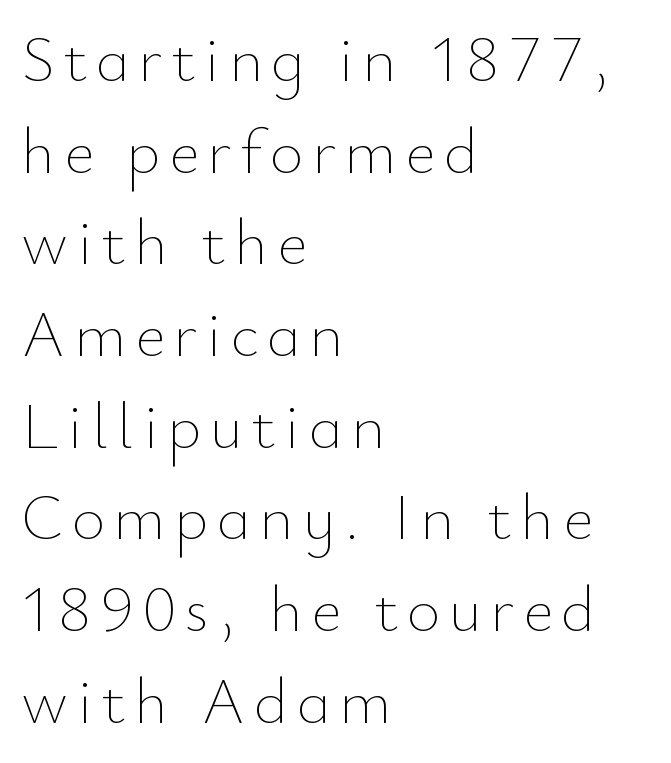
{"italic": "no", "bold": "no", "weight": "thin", "width": "normal", "stroke_contrast": "low", "x_height": "small", "monospaced": "no", "underline": "no", "align": "left", "line_spacing": "normal", "line_spacing_ratio": 1.41, "glyph_px": 65}
